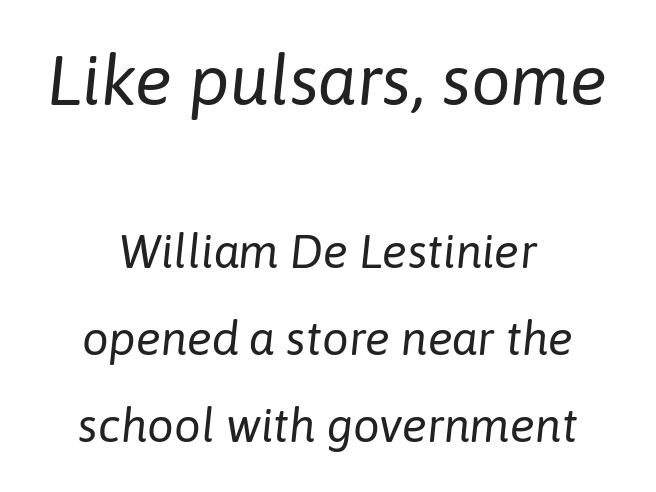
Q: Is the text bold? A: No.
Q: Is the text italic (slanted)? A: Yes, it leans right by about 6 degrees.
Q: Is the text underlined? A: No.
Q: How is the paragraph aligned? A: Centered.
Q: Is the spacing between letters normal or unusually wide? A: Normal.
Q: Which block of text is set in a larger size, the first (top) or the second (bottom)? A: The first (top) one.
Q: Width (condensed, normal, or wide)? A: Normal.
Q: Stroke contrast? A: Low.
Q: x-height? A: Medium.
Q: Monospaced? A: No.
